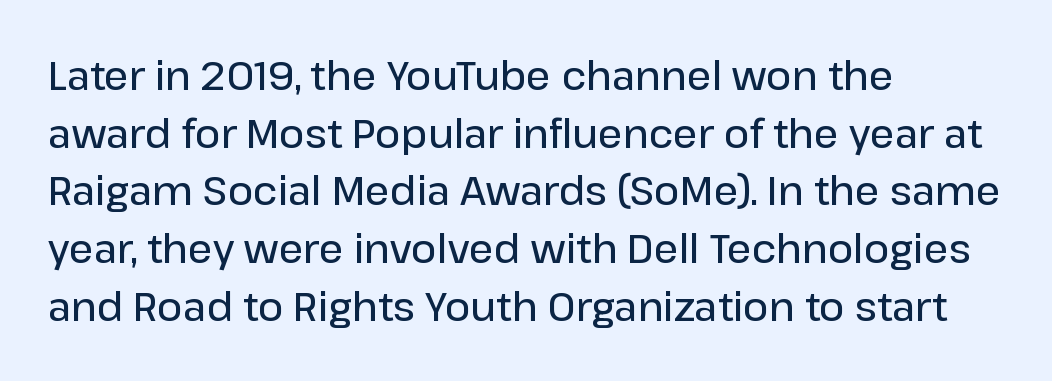
Vertical spacing — default. The passage shown is semibold, sitting just below true bold. Do the characters align in a grid? No, the font is proportional. No word sits above an underline.
